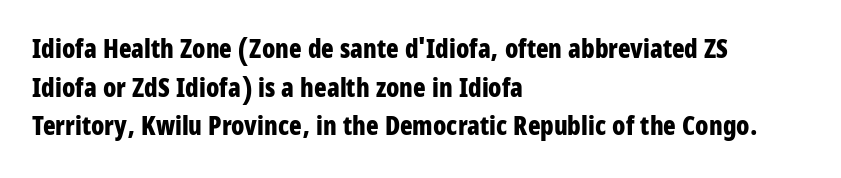
The image shows 26 px bold type, upright; set left-aligned, normal line spacing (1.49x), normal letter spacing, not underlined.
